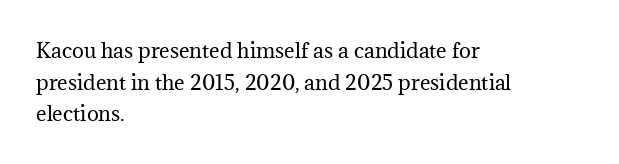
Q: Is the text bold? A: No.
Q: Is the text italic (slanted)? A: No, it is upright.
Q: Is the text underlined? A: No.
Q: How is the paragraph aligned? A: Left-aligned.
Q: Is the spacing between letters normal or unusually wide? A: Normal.
Q: Is the spacing between lines tight, normal or loose? A: Normal.
